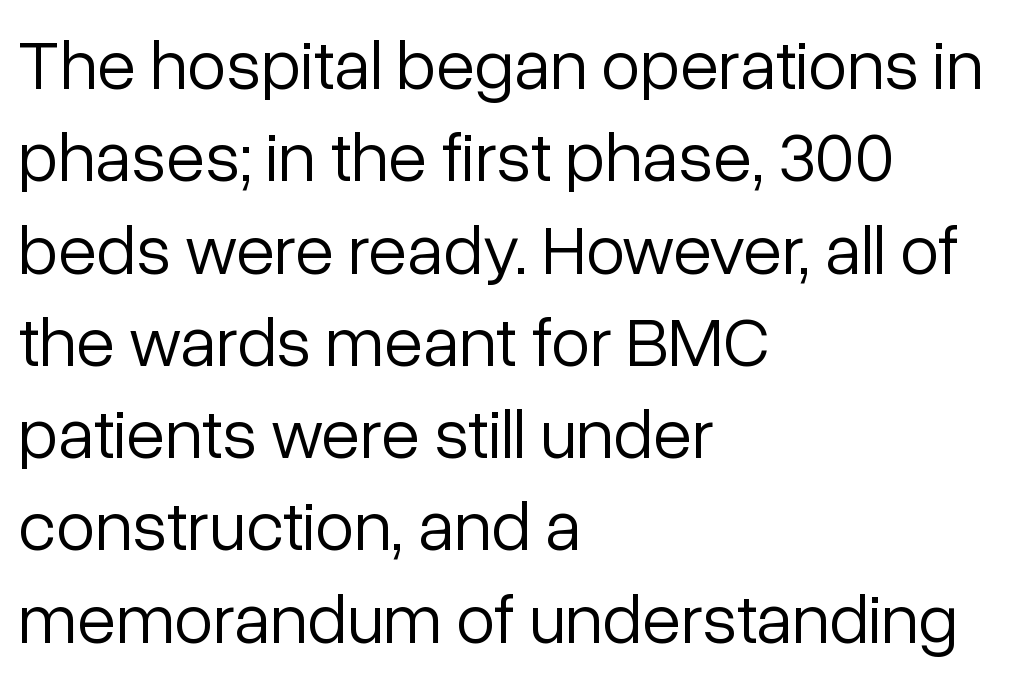
The image shows 71 px light sans-serif type, upright; set left-aligned, normal line spacing (1.3x), normal letter spacing, not underlined; low stroke contrast and a medium x-height.
